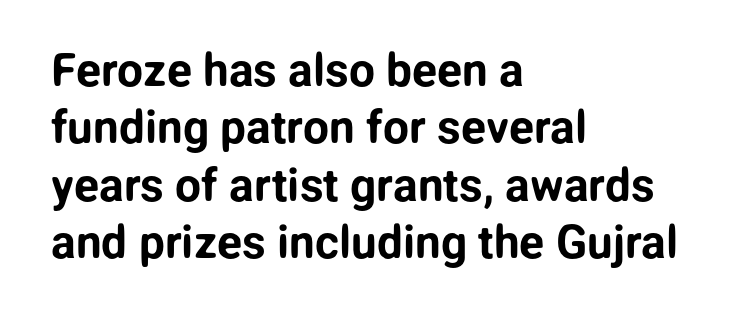
{"serif": "no", "italic": "no", "width": "normal", "stroke_contrast": "low", "x_height": "medium", "monospaced": "no", "underline": "no", "align": "left", "line_spacing": "normal", "line_spacing_ratio": 1.25, "letter_spacing": "normal", "letter_spacing_em": 0.0, "glyph_px": 46}
